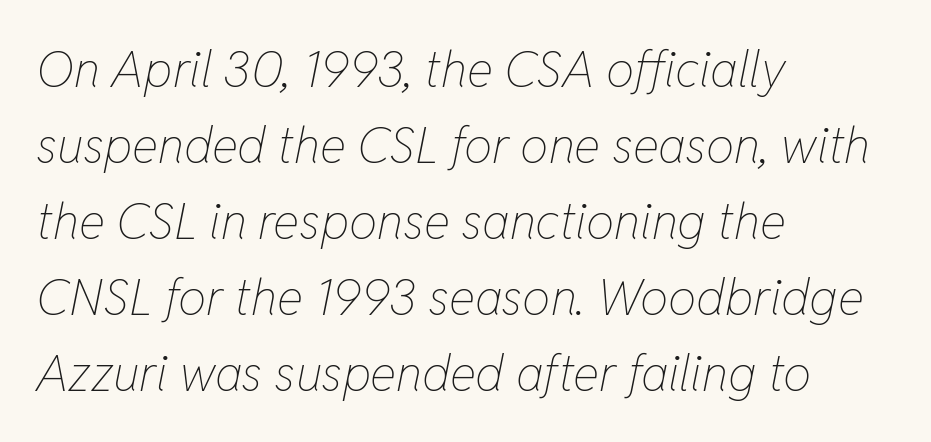
{"italic": "yes", "lean": "right", "slant_degrees": 11, "bold": "no", "weight": "thin", "width": "condensed", "stroke_contrast": "low", "x_height": "medium", "monospaced": "no", "underline": "no", "align": "left", "line_spacing": "normal", "line_spacing_ratio": 1.52, "letter_spacing": "normal", "letter_spacing_em": 0.0, "glyph_px": 50}
